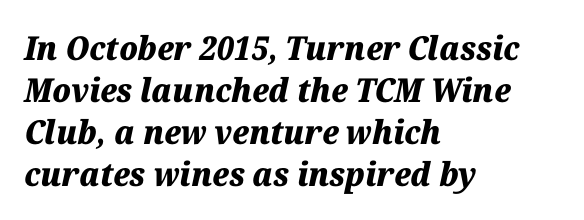
{"italic": "yes", "lean": "right", "slant_degrees": 12, "bold": "yes", "weight": "heavy", "width": "normal", "stroke_contrast": "medium", "x_height": "medium", "monospaced": "no", "underline": "no", "align": "left", "line_spacing": "normal", "line_spacing_ratio": 1.27, "letter_spacing": "normal", "letter_spacing_em": 0.0, "glyph_px": 33}
